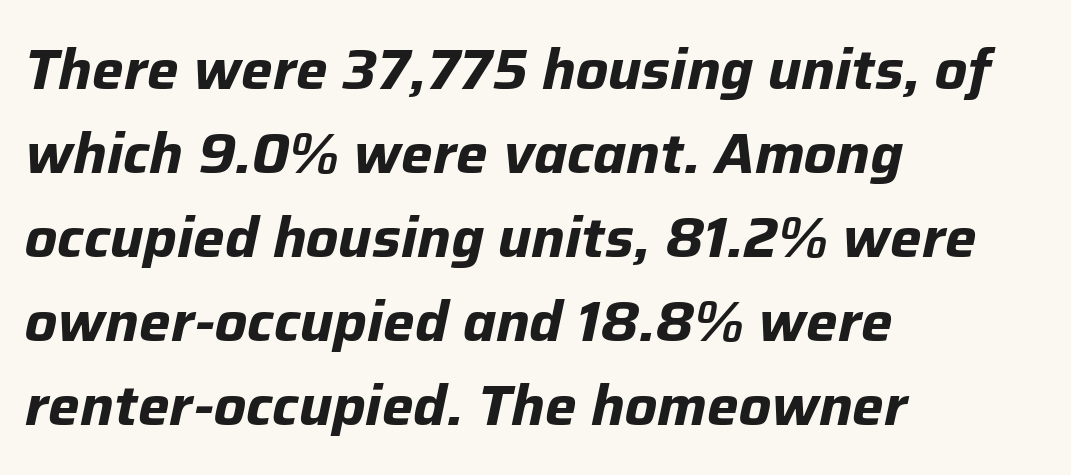
Words appear dense and cohesive because spacing is normal. Casual observation: everything's shoved over to the left. The rendering uses a bold face; every stroke is thick and dark. The face used here is proportionally spaced, like ordinary book or web type. Would a proofreader flag this as italicized? Yes.
